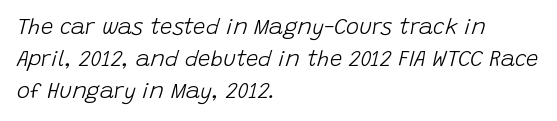
{"italic": "yes", "lean": "right", "slant_degrees": 15, "bold": "no", "underline": "no", "align": "left", "line_spacing": "normal", "line_spacing_ratio": 1.45, "letter_spacing": "normal", "letter_spacing_em": 0.0, "glyph_px": 22}
